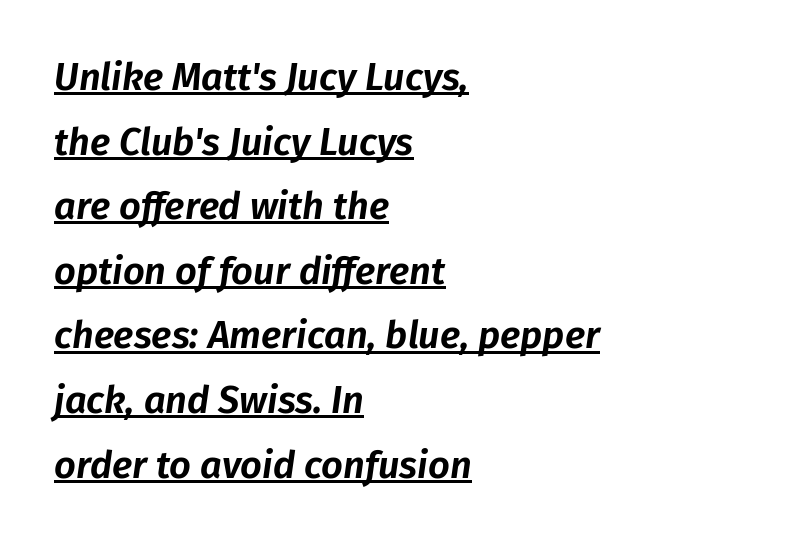
Every word sits above its own underline. Is there much room between lines? A standard amount, neither cramped nor airy. The letters sit at their default tracking, neither squeezed nor spread. Do the characters align in a grid? No, the font is proportional. Characters are canted at an angle relative to the baseline's perpendicular.
